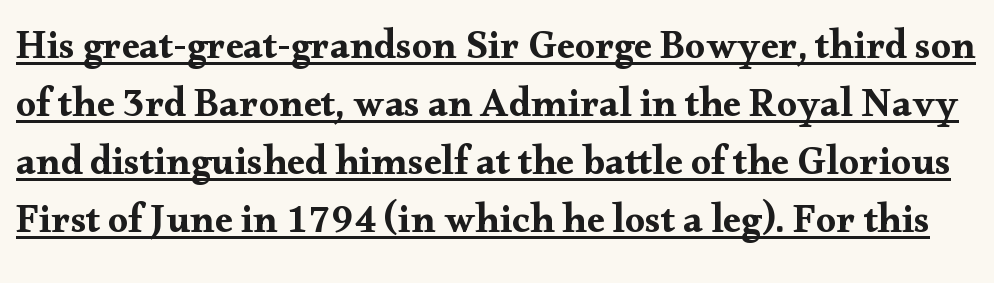
You could not count columns in this text — the font is proportionally spaced. The line-height multiplier appears to be the usual default. Nobody touched the tracking dial on this one. Type style note: has serifs.
